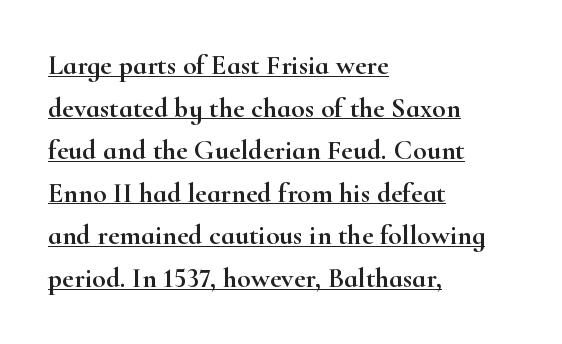
{"serif": "yes", "italic": "no", "width": "wide", "stroke_contrast": "high", "x_height": "small", "monospaced": "no", "underline": "yes", "align": "left", "line_spacing": "normal", "line_spacing_ratio": 1.52, "letter_spacing": "normal", "letter_spacing_em": 0.0, "glyph_px": 28}
